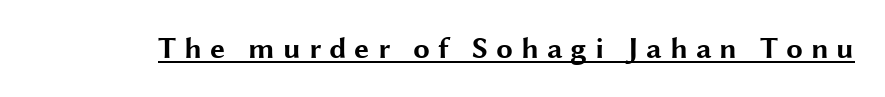
{"serif": "no", "italic": "no", "bold": "yes", "weight": "bold", "width": "wide", "stroke_contrast": "medium", "x_height": "medium", "monospaced": "no", "underline": "yes", "letter_spacing": "wide", "letter_spacing_em": 0.26, "glyph_px": 30}
